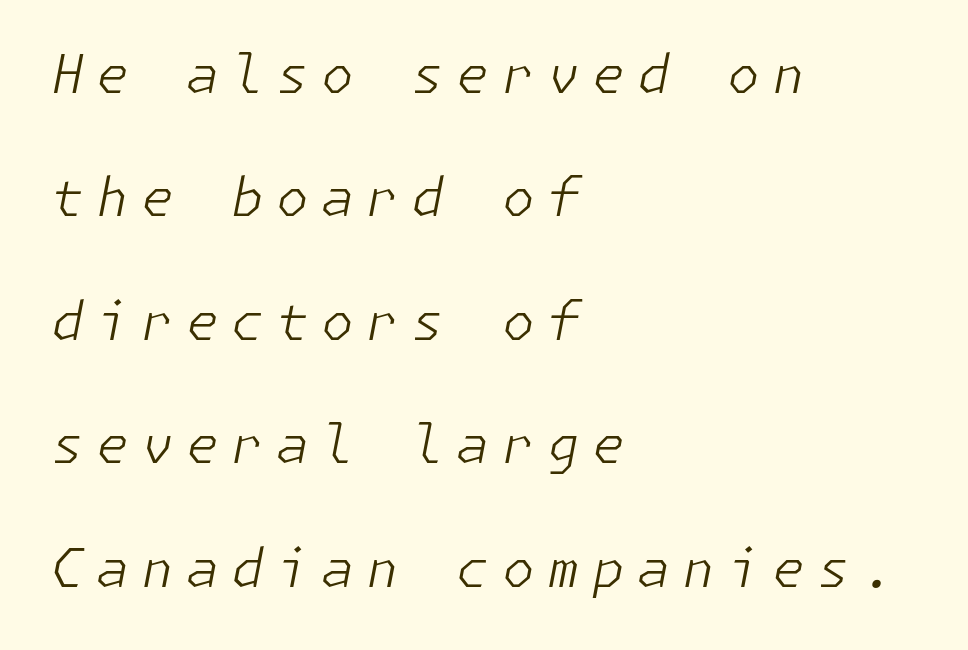
Q: Is the text bold? A: No.
Q: Is the text italic (slanted)? A: Yes, it leans right by about 11 degrees.
Q: Is the text underlined? A: No.
Q: How is the paragraph aligned? A: Left-aligned.
Q: Is the spacing between letters normal or unusually wide? A: Unusually wide.
Q: Is the spacing between lines tight, normal or loose? A: Loose.
Q: Width (condensed, normal, or wide)? A: Normal.
Q: Stroke contrast? A: Low.
Q: x-height? A: Medium.
